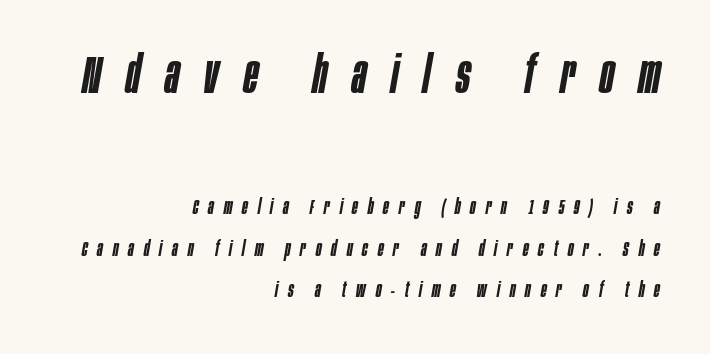
Letter spacing: wide. Students, this is semibold: more ink than regular, less than bold. One glance says open: line gaps are wider than usual. When letters slant like this, we call the style italic.
